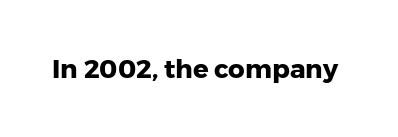
Only glyphs here, with clear space below each row. Rendered with straight, roman letterforms. The glyphs have the mass of a bold cut. Observe the ordinary spacing: letters are neighbours, not strangers.
